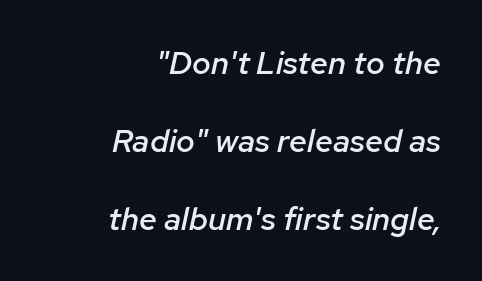
It's the slanting kind of type. The text block is weighted toward the right margin, trailing off unevenly leftward. The face used here is proportionally spaced, like ordinary book or web type. A fair bit of extra ink — the face is semibold, not bold.
